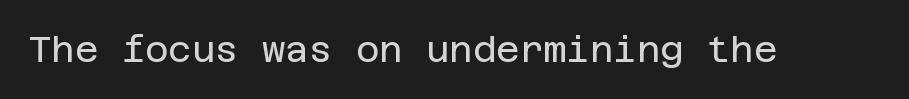
Q: Is the text bold? A: No.
Q: Is the text italic (slanted)? A: No, it is upright.
Q: Is the typeface a serif or a sans-serif typeface? A: Sans-serif.
Q: Is the text underlined? A: No.
Q: Is the spacing between letters normal or unusually wide? A: Normal.
Q: Width (condensed, normal, or wide)? A: Normal.
Q: Stroke contrast? A: Low.
Q: x-height? A: Large.
